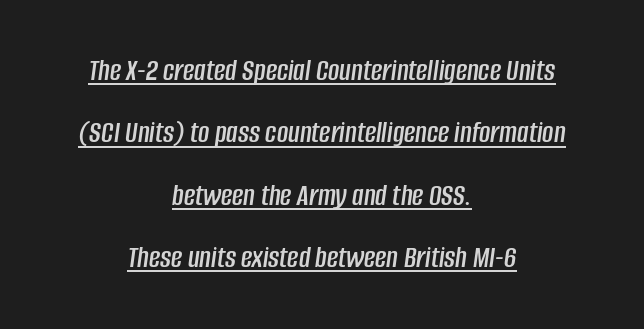
Q: Is the text italic (slanted)? A: Yes, it leans right by about 8 degrees.
Q: Is the text underlined? A: Yes.
Q: How is the paragraph aligned? A: Centered.
Q: Is the spacing between letters normal or unusually wide? A: Normal.
Q: Is the spacing between lines tight, normal or loose? A: Loose.
Q: Width (condensed, normal, or wide)? A: Condensed.
Q: Stroke contrast? A: Low.
Q: x-height? A: Large.
Q: Monospaced? A: No.
